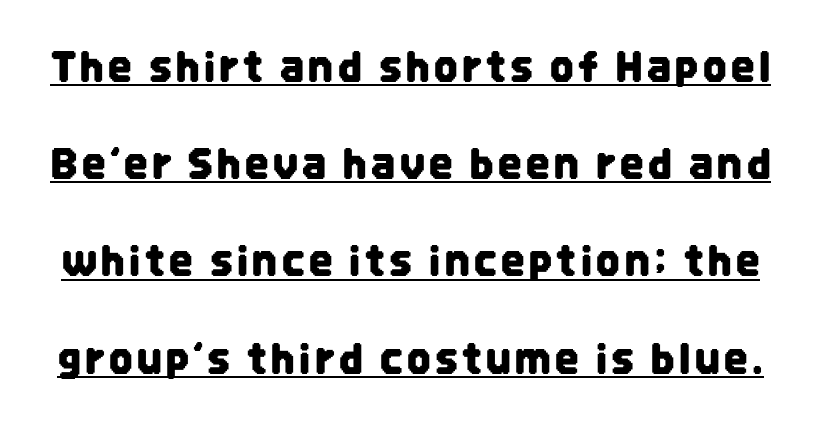
{"serif": "no", "italic": "no", "width": "condensed", "stroke_contrast": "low", "x_height": "large", "monospaced": "no", "underline": "yes", "line_spacing": "loose", "line_spacing_ratio": 2.37, "glyph_px": 41}
